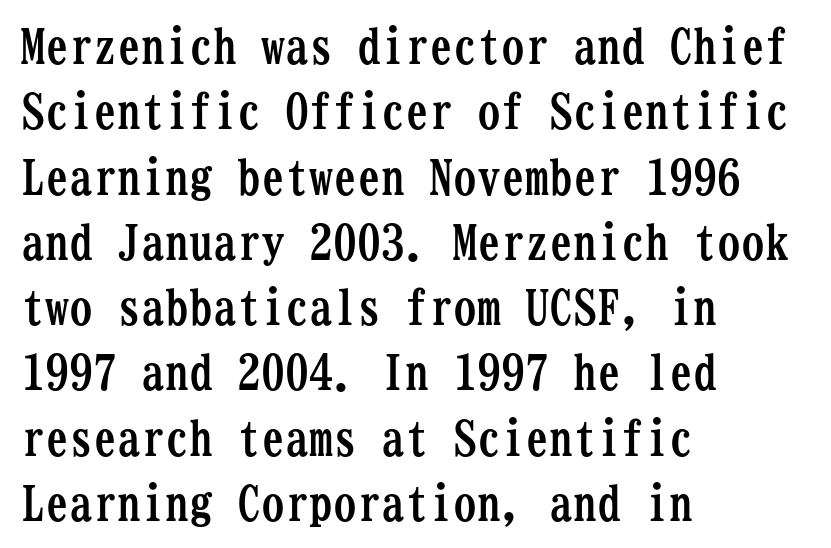
Q: Is the text bold? A: Yes.
Q: Is the text italic (slanted)? A: No, it is upright.
Q: Is the typeface a serif or a sans-serif typeface? A: Serif.
Q: Is the text underlined? A: No.
Q: How is the paragraph aligned? A: Left-aligned.
Q: Is the spacing between letters normal or unusually wide? A: Normal.
Q: Is the spacing between lines tight, normal or loose? A: Normal.
Q: Width (condensed, normal, or wide)? A: Condensed.
Q: Stroke contrast? A: Low.
Q: x-height? A: Medium.
Q: Monospaced? A: Yes.
